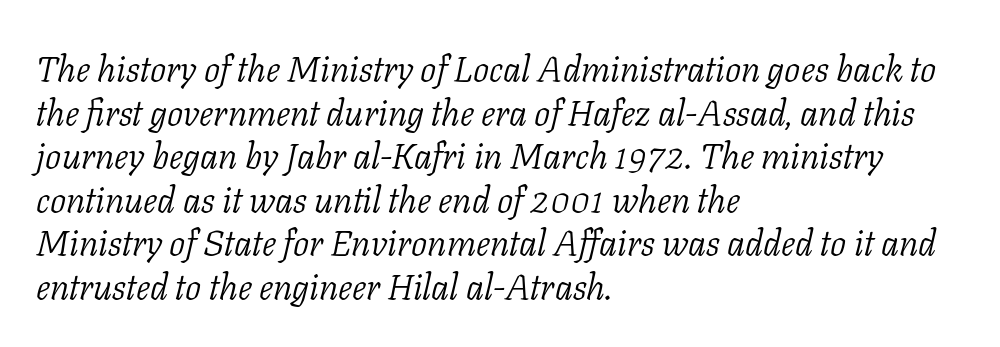
Typeset ragged right — the left edge is the straight one. These lines were composed using italics. The face used here is seriffed, in the tradition of book romans. The letters sit at their default tracking, neither squeezed nor spread. Unbolded letterforms with no extra heft. Character widths vary here, with narrow letters taking less room than wide ones.
